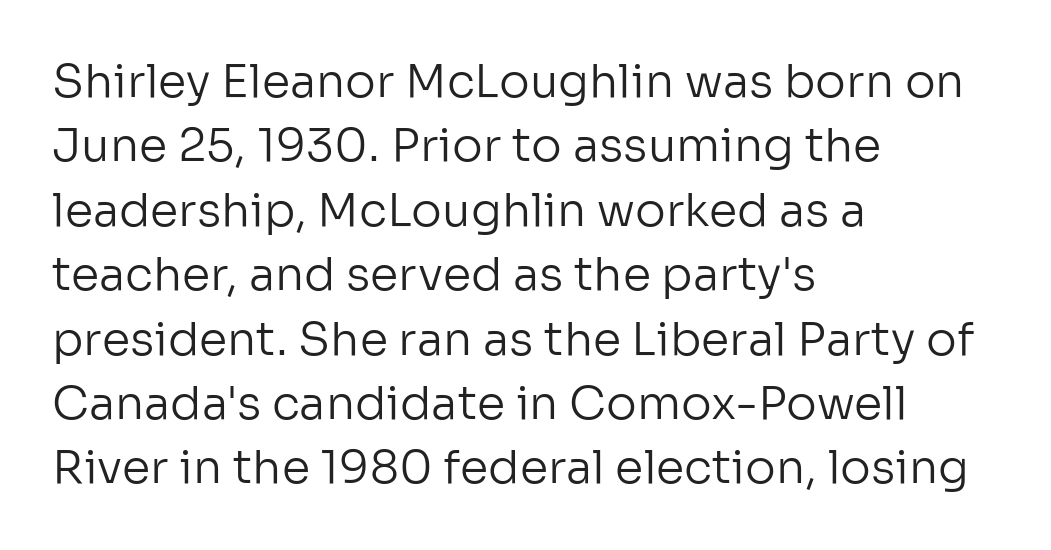
The image shows 46 px regular-weight sans-serif type, upright; set left-aligned, normal line spacing (1.4x), normal letter spacing, not underlined; low stroke contrast and a medium x-height.
